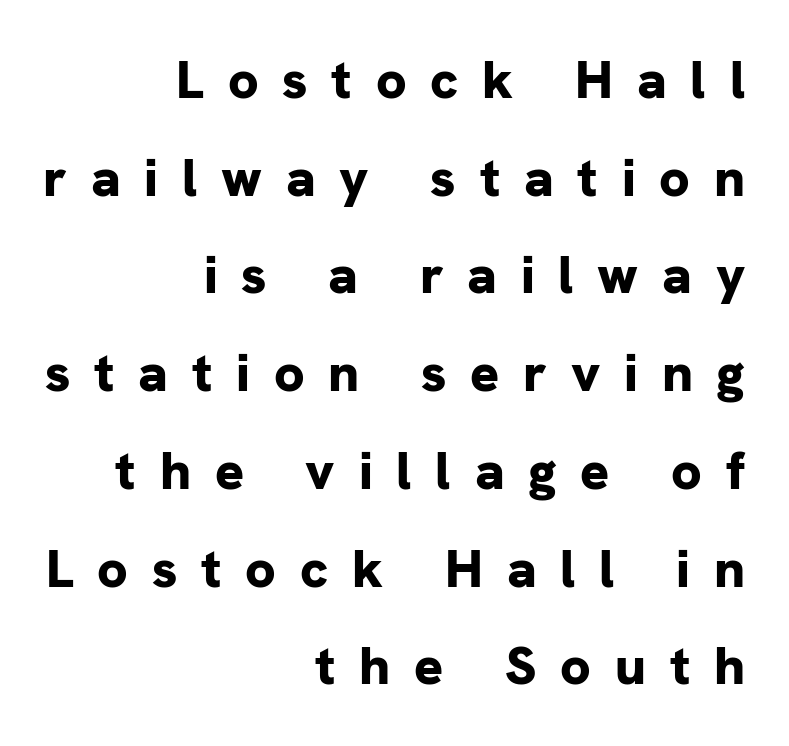
Visually the block forms a straight wall on the right and a jagged coastline on the left. Plenty of ink on the page — the face is bold. Each row of text sits above clean, open space. The letters are spread apart with noticeably loose tracking.
